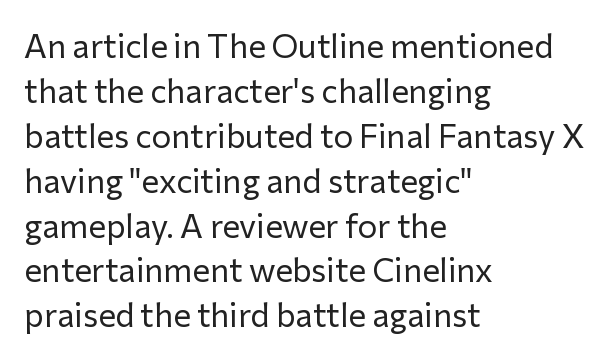
Q: Is the text bold? A: No.
Q: Is the text italic (slanted)? A: No, it is upright.
Q: Is the typeface a serif or a sans-serif typeface? A: Sans-serif.
Q: Is the text underlined? A: No.
Q: How is the paragraph aligned? A: Left-aligned.
Q: Is the spacing between letters normal or unusually wide? A: Normal.
Q: Is the spacing between lines tight, normal or loose? A: Normal.
Q: Width (condensed, normal, or wide)? A: Normal.
Q: Stroke contrast? A: Low.
Q: x-height? A: Medium.
Q: Monospaced? A: No.
